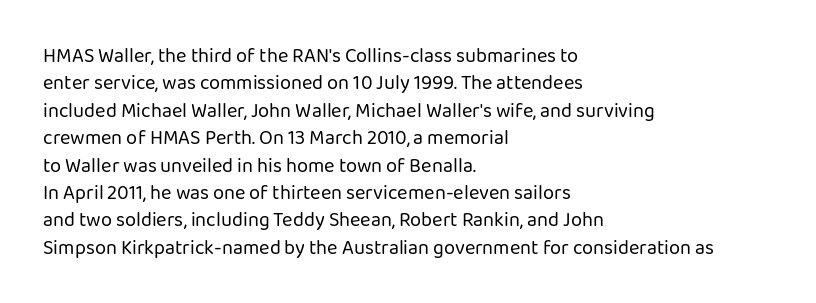
The image shows 20 px text type, upright; set left-aligned, normal line spacing (1.37x), normal letter spacing, not underlined.
